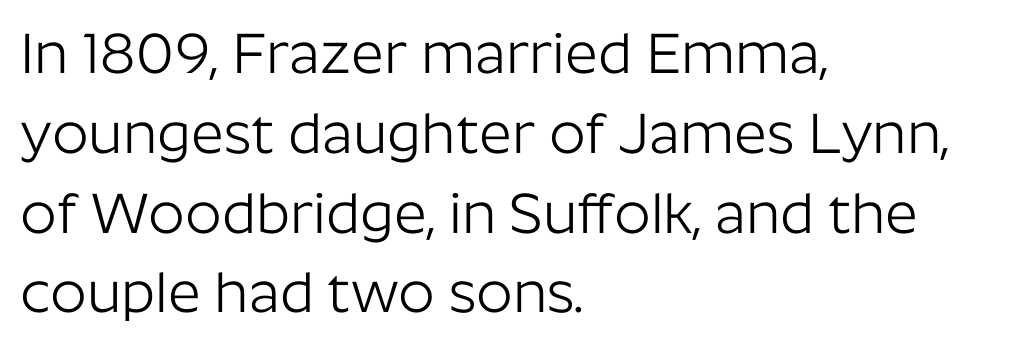
{"serif": "no", "italic": "no", "bold": "no", "weight": "light", "width": "normal", "stroke_contrast": "low", "x_height": "medium", "monospaced": "no", "underline": "no", "align": "left", "line_spacing": "normal", "line_spacing_ratio": 1.4, "letter_spacing": "normal", "letter_spacing_em": 0.0, "glyph_px": 57}
